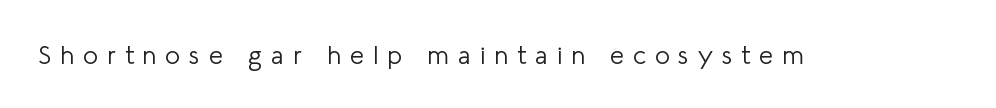
The specimen reads as upright at a glance. Plain, unruled lines of type. Each word looks stretched out because of the extra space between its letters. The typesetting does not lean heavy: it is not bold.
